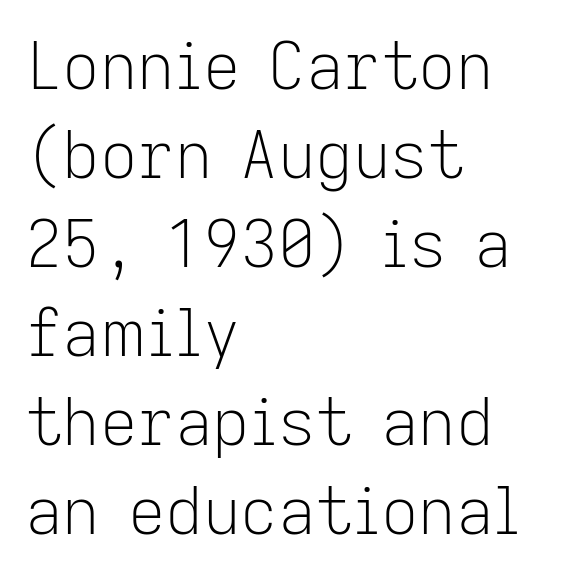
Q: Is the text bold? A: No.
Q: Is the text italic (slanted)? A: No, it is upright.
Q: Is the typeface a serif or a sans-serif typeface? A: Sans-serif.
Q: Is the text underlined? A: No.
Q: How is the paragraph aligned? A: Left-aligned.
Q: Is the spacing between letters normal or unusually wide? A: Normal.
Q: Is the spacing between lines tight, normal or loose? A: Normal.
Q: Width (condensed, normal, or wide)? A: Normal.
Q: Stroke contrast? A: Low.
Q: x-height? A: Medium.
Q: Monospaced? A: No.
